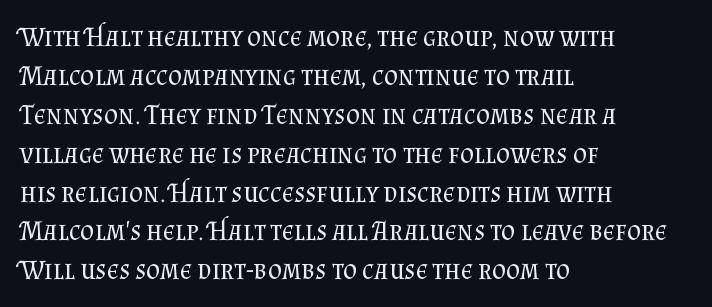
Q: Is the text bold? A: No.
Q: Is the text italic (slanted)? A: No, it is upright.
Q: Is the text underlined? A: No.
Q: How is the paragraph aligned? A: Left-aligned.
Q: Is the spacing between letters normal or unusually wide? A: Normal.
Q: Is the spacing between lines tight, normal or loose? A: Normal.
